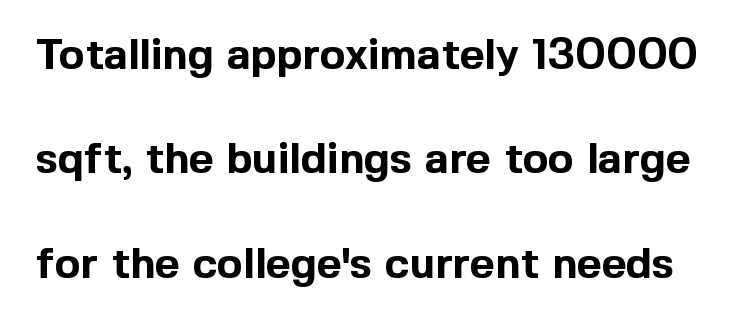
The letterforms sit shoulder to shoulder at normal distance. Do the characters align in a grid? No, the font is proportional. The font family rendered here belongs to the sans-serif group. How would I describe the line gaps? Wide and relaxed. Thick stems and heavy bowls — unmistakably bold.
